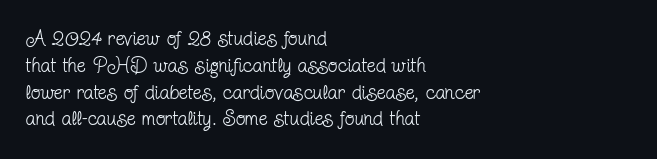
Q: Is the text bold? A: No.
Q: Is the text italic (slanted)? A: No, it is upright.
Q: Is the text underlined? A: No.
Q: How is the paragraph aligned? A: Left-aligned.
Q: Is the spacing between letters normal or unusually wide? A: Normal.
Q: Is the spacing between lines tight, normal or loose? A: Normal.
